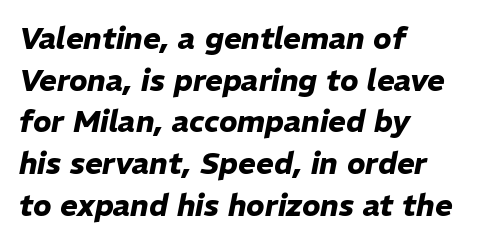
Q: Is the text bold? A: Yes.
Q: Is the text italic (slanted)? A: Yes, it leans right by about 11 degrees.
Q: Is the text underlined? A: No.
Q: How is the paragraph aligned? A: Left-aligned.
Q: Is the spacing between letters normal or unusually wide? A: Normal.
Q: Is the spacing between lines tight, normal or loose? A: Normal.
Q: Width (condensed, normal, or wide)? A: Normal.
Q: Stroke contrast? A: Low.
Q: x-height? A: Medium.
Q: Monospaced? A: No.
